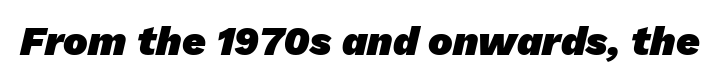
{"serif": "no", "bold": "yes", "weight": "heavy", "width": "normal", "stroke_contrast": "low", "x_height": "medium", "monospaced": "no", "underline": "no", "letter_spacing": "normal", "letter_spacing_em": 0.0, "glyph_px": 41}
